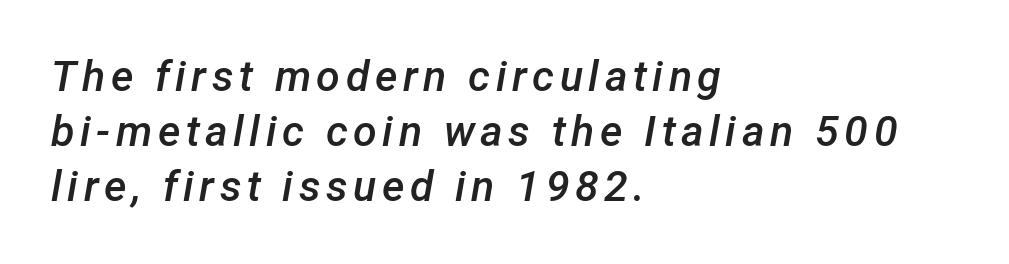
Designer's note — italics engaged. Semibold letterforms, between regular and bold. Interline gaps are of average width in this sample. Looks like regular typesetting: each glyph gets only the width it needs. A clean baseline with only descenders dipping below it.
